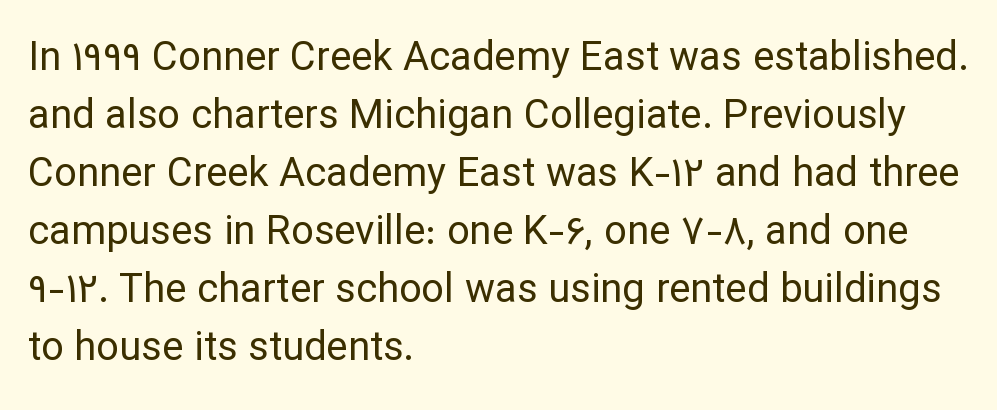
{"serif": "no", "italic": "no", "bold": "no", "weight": "regular", "width": "normal", "stroke_contrast": "low", "x_height": "medium", "monospaced": "no", "underline": "no", "align": "left", "line_spacing": "normal", "line_spacing_ratio": 1.45, "letter_spacing": "normal", "letter_spacing_em": 0.0, "glyph_px": 40}
